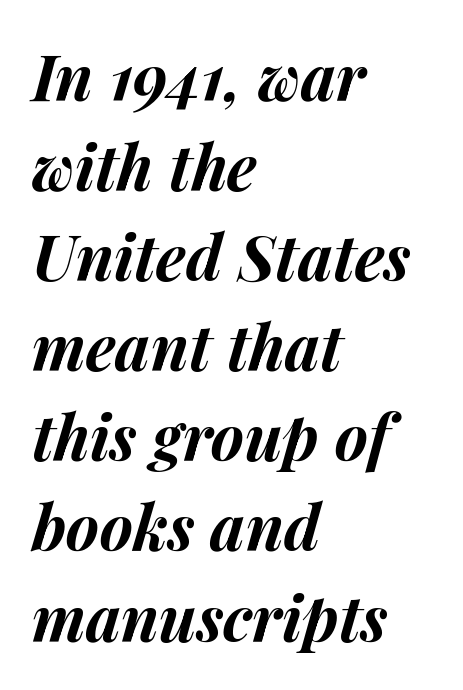
The image shows 63 px bold type, italic (leaning right); set left-aligned, normal line spacing (1.43x), normal letter spacing, not underlined; medium stroke contrast and a medium x-height.
